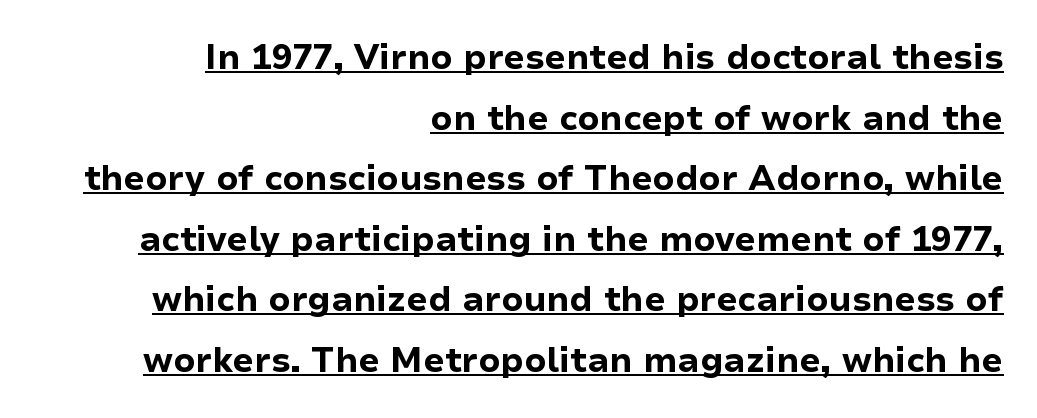
The font's upright variant was chosen for this text. Is the letter spacing exaggerated? No — it looks like the ordinary default. This sample is right-justified, so line beginnings fall wherever the words allow. Heft: maximum for text — a bold.
